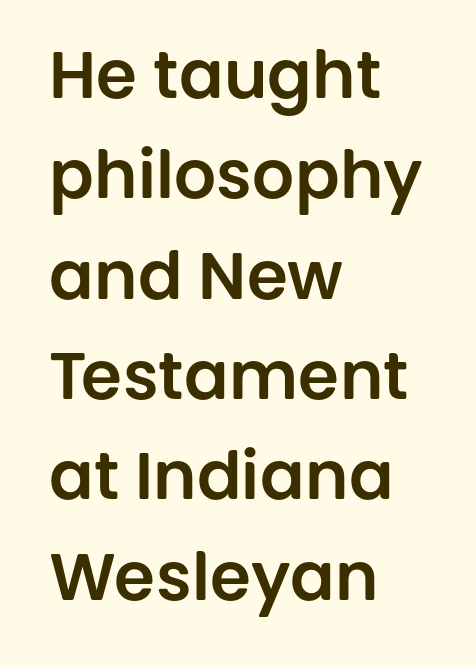
The image shows 66 px sans-serif type, upright; set left-aligned, normal line spacing (1.52x), normal letter spacing, not underlined; low stroke contrast and a large x-height.
